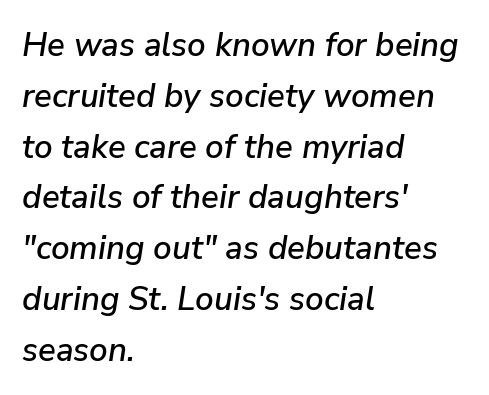
Baseline-to-baseline distance is the conventional proportion of letter height. The setting favours the left margin, as ordinary paragraphs usually do. The zone under the glyphs is completely vacant. There is no visible air inserted between adjacent glyphs.
